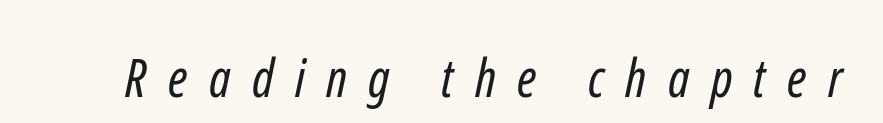
The face used here is rendered with a markedly widened letterfit. Has an underline been added? It has not. Think of a printed novel: that variable character pitch is what you see here. What kind of face is this? One without serifs — a sans. The font sits on the lighter half of the weight spectrum, regular included.
